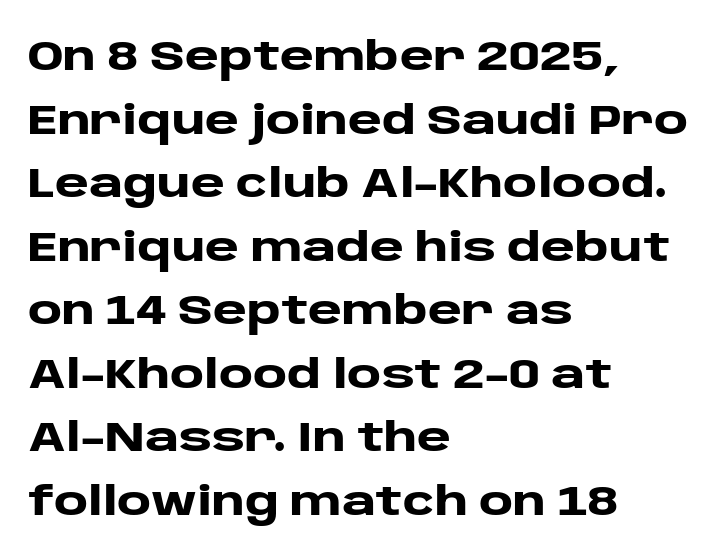
Horizontally, the lines are justified to the leading edge only. In terms of letterspacing, this is plain default setting. A normal amount of white space separates one row of letters from the next. Letters rest on an invisible, unmarked baseline. Think of a printed novel: that variable character pitch is what you see here. Plenty of ink on the page — the face is bold.
